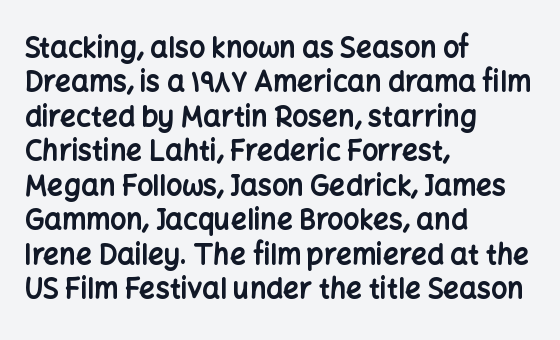
The image shows 28 px bold sans-serif type, upright; set left-aligned, line spacing 1.23x, normal letter spacing, not underlined; low stroke contrast and a medium x-height.
